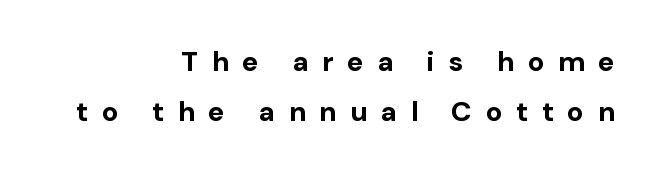
Q: Is the text bold? A: Yes.
Q: Is the text italic (slanted)? A: No, it is upright.
Q: Is the typeface a serif or a sans-serif typeface? A: Sans-serif.
Q: Is the text underlined? A: No.
Q: How is the paragraph aligned? A: Right-aligned.
Q: Is the spacing between letters normal or unusually wide? A: Unusually wide.
Q: Width (condensed, normal, or wide)? A: Normal.
Q: Stroke contrast? A: Low.
Q: x-height? A: Medium.
Q: Monospaced? A: No.
